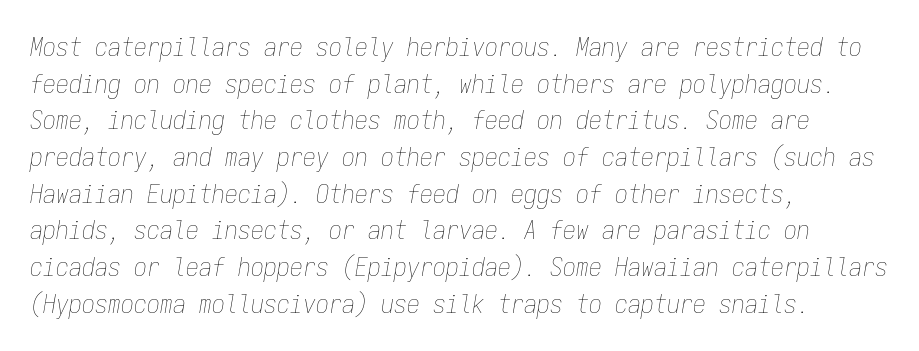
{"italic": "yes", "lean": "right", "slant_degrees": 9, "bold": "no", "underline": "no", "align": "left", "line_spacing": "normal", "line_spacing_ratio": 1.41, "letter_spacing": "normal", "letter_spacing_em": 0.0, "glyph_px": 26}
